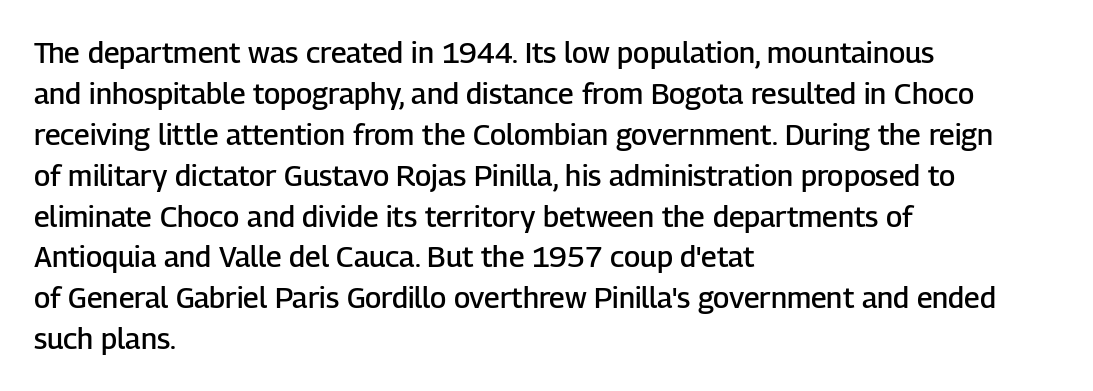
{"serif": "no", "italic": "no", "bold": "semi", "weight": "semibold", "width": "normal", "stroke_contrast": "low", "x_height": "medium", "monospaced": "no", "underline": "no", "align": "left", "line_spacing": "normal", "line_spacing_ratio": 1.41, "letter_spacing": "normal", "letter_spacing_em": 0.0, "glyph_px": 29}
